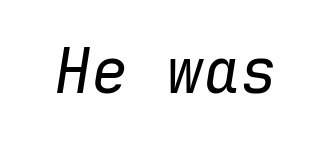
Q: Is the text bold? A: No.
Q: Is the text italic (slanted)? A: Yes, it leans right by about 9 degrees.
Q: Is the text underlined? A: No.
Q: Is the spacing between letters normal or unusually wide? A: Normal.
Q: Width (condensed, normal, or wide)? A: Normal.
Q: Stroke contrast? A: Low.
Q: x-height? A: Medium.
Q: Monospaced? A: Yes.
